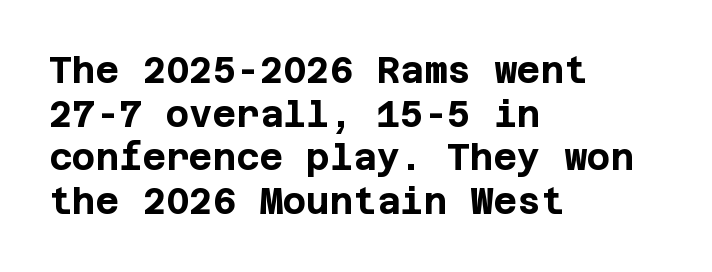
Q: Is the text bold? A: Yes.
Q: Is the text italic (slanted)? A: No, it is upright.
Q: Is the typeface a serif or a sans-serif typeface? A: Sans-serif.
Q: Is the text underlined? A: No.
Q: How is the paragraph aligned? A: Left-aligned.
Q: Is the spacing between letters normal or unusually wide? A: Normal.
Q: Width (condensed, normal, or wide)? A: Normal.
Q: Stroke contrast? A: Low.
Q: x-height? A: Large.
